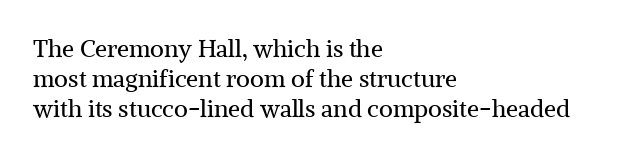
Q: Is the text bold? A: No.
Q: Is the text italic (slanted)? A: No, it is upright.
Q: Is the text underlined? A: No.
Q: How is the paragraph aligned? A: Left-aligned.
Q: Is the spacing between letters normal or unusually wide? A: Normal.
Q: Is the spacing between lines tight, normal or loose? A: Normal.
